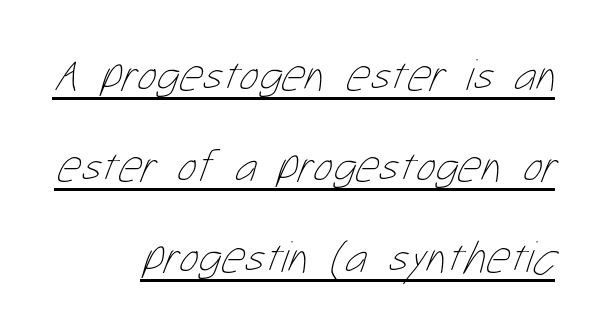
The image shows 46 px thin, condensed type; set right-aligned, loose line spacing (1.98x), normal letter spacing, underlined; low stroke contrast and a medium x-height.
